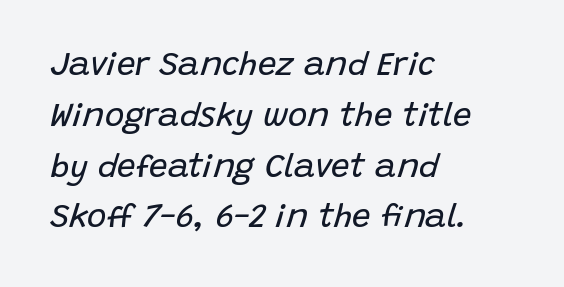
Rule under the text: the space is simply empty. Leading matches the norm, producing a regular column. The rendering applies a slant to the glyphs. Between one letter and the next there's only the usual sliver of space. Line beginnings align vertically; line endings do not. Compared with a typical body face, this is equally light or lighter still.
